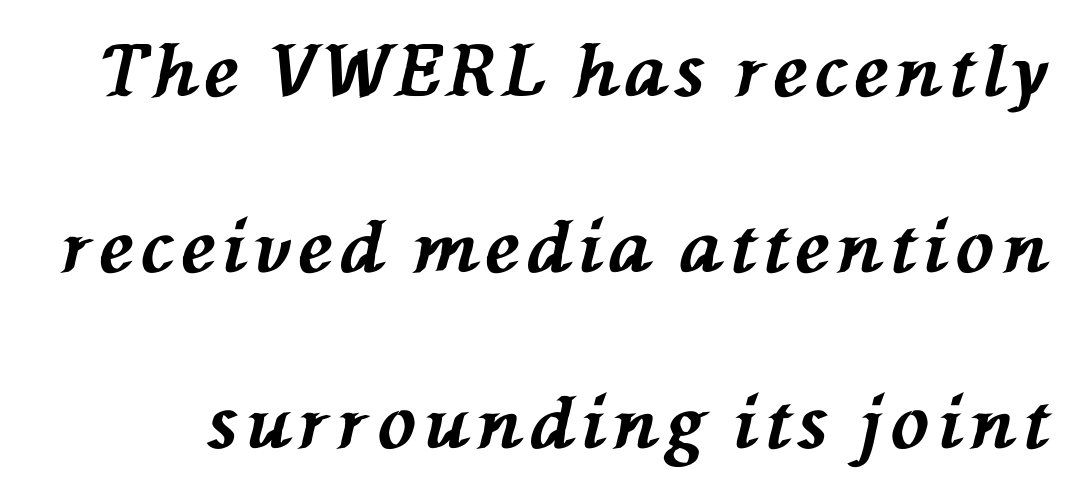
Q: Is the text bold? A: Yes.
Q: Is the text italic (slanted)? A: Yes, it leans left by about 76 degrees.
Q: Is the text underlined? A: No.
Q: Is the spacing between lines tight, normal or loose? A: Loose.
Q: Width (condensed, normal, or wide)? A: Normal.
Q: Stroke contrast? A: Medium.
Q: x-height? A: Medium.
Q: Monospaced? A: No.
